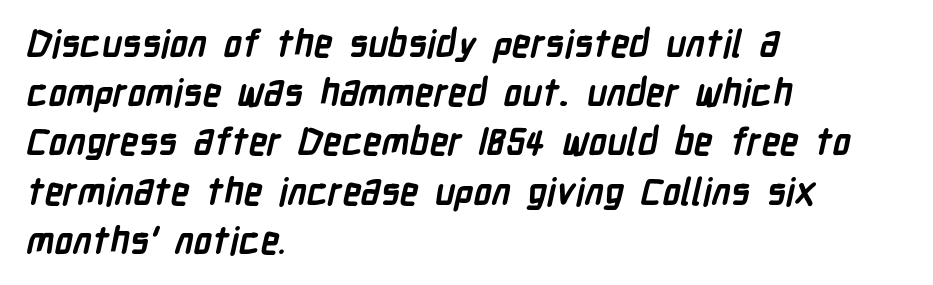
Q: Is the text bold? A: Yes.
Q: Is the typeface a serif or a sans-serif typeface? A: Sans-serif.
Q: Is the text underlined? A: No.
Q: How is the paragraph aligned? A: Left-aligned.
Q: Is the spacing between letters normal or unusually wide? A: Normal.
Q: Is the spacing between lines tight, normal or loose? A: Normal.
Q: Width (condensed, normal, or wide)? A: Condensed.
Q: Stroke contrast? A: Low.
Q: x-height? A: Medium.
Q: Monospaced? A: No.
